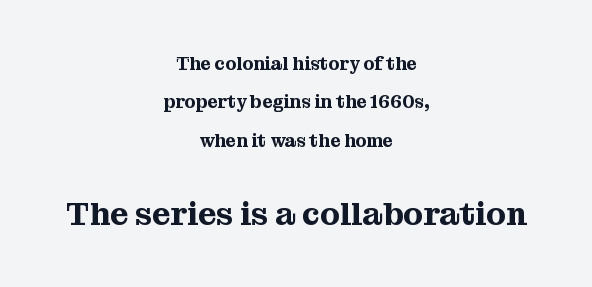
The image shows 32 px serif type, upright; set centered, loose line spacing (2.13x), normal letter spacing, not underlined; the second (bottom) block is 1.78x larger; medium stroke contrast and a medium x-height.
